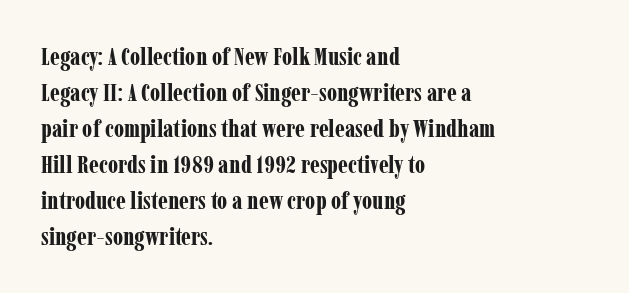
{"italic": "no", "bold": "yes", "underline": "no", "align": "left", "line_spacing": "normal", "line_spacing_ratio": 1.44, "letter_spacing": "normal", "letter_spacing_em": 0.0, "glyph_px": 25}
